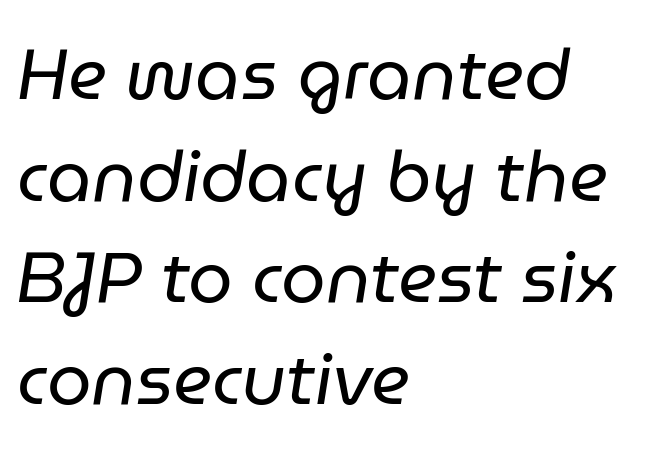
Q: Is the text bold? A: No.
Q: Is the text italic (slanted)? A: Yes, it leans right by about 9 degrees.
Q: Is the text underlined? A: No.
Q: How is the paragraph aligned? A: Left-aligned.
Q: Is the spacing between letters normal or unusually wide? A: Normal.
Q: Is the spacing between lines tight, normal or loose? A: Normal.
Q: Width (condensed, normal, or wide)? A: Normal.
Q: Stroke contrast? A: Low.
Q: x-height? A: Medium.
Q: Monospaced? A: No.
